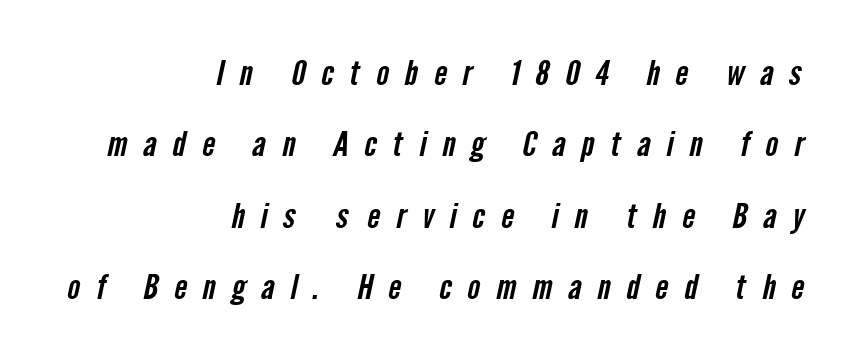
Anything drawn beneath the words? Only blank space. Interline gaps are noticeably wide in this sample. To sum up the face: it is a sans, with no serifs. The letters are spread apart with noticeably loose tracking.
